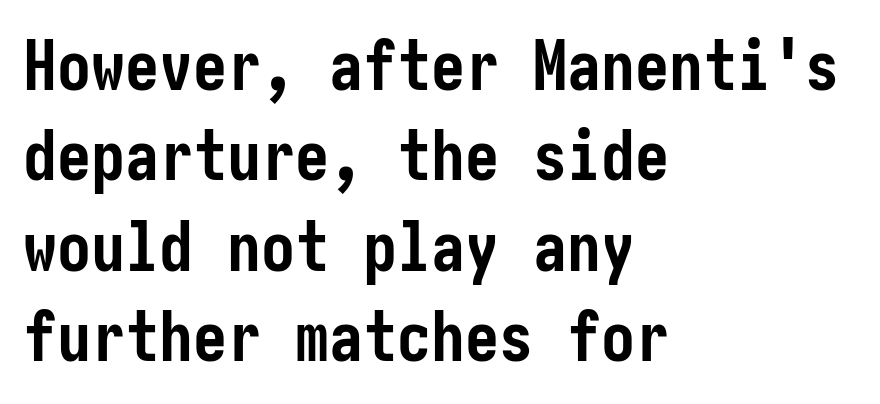
{"serif": "no", "italic": "no", "bold": "yes", "weight": "semibold", "width": "condensed", "stroke_contrast": "low", "x_height": "medium", "underline": "no", "align": "left", "line_spacing": "normal", "line_spacing_ratio": 1.33, "letter_spacing": "normal", "letter_spacing_em": 0.0, "glyph_px": 68}
